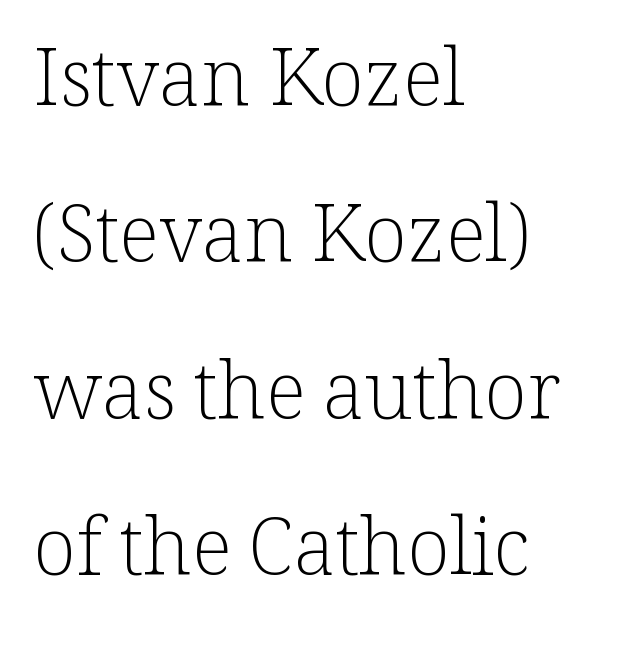
Q: Is the text bold? A: No.
Q: Is the text italic (slanted)? A: No, it is upright.
Q: Is the typeface a serif or a sans-serif typeface? A: Serif.
Q: Is the text underlined? A: No.
Q: How is the paragraph aligned? A: Left-aligned.
Q: Is the spacing between letters normal or unusually wide? A: Normal.
Q: Is the spacing between lines tight, normal or loose? A: Loose.
Q: Width (condensed, normal, or wide)? A: Normal.
Q: Stroke contrast? A: Low.
Q: x-height? A: Medium.
Q: Monospaced? A: No.
